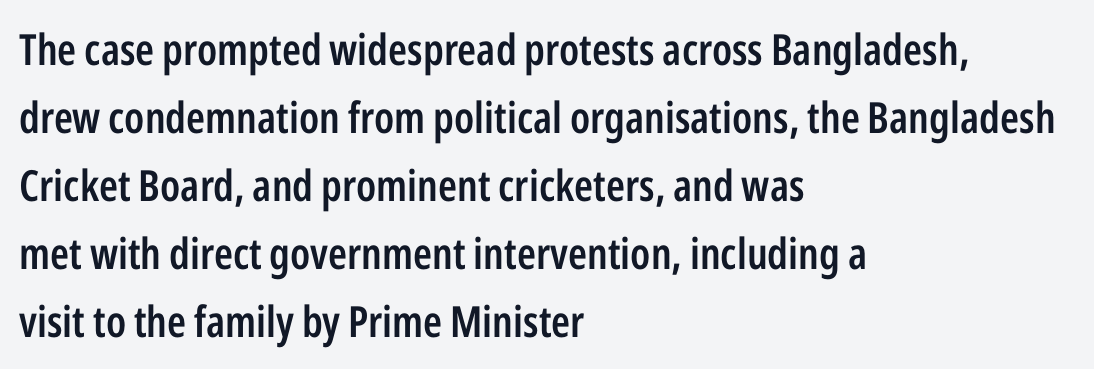
The image shows 43 px semibold, condensed sans-serif type, upright; set left-aligned, normal line spacing (1.58x), normal letter spacing, not underlined; low stroke contrast and a medium x-height.
